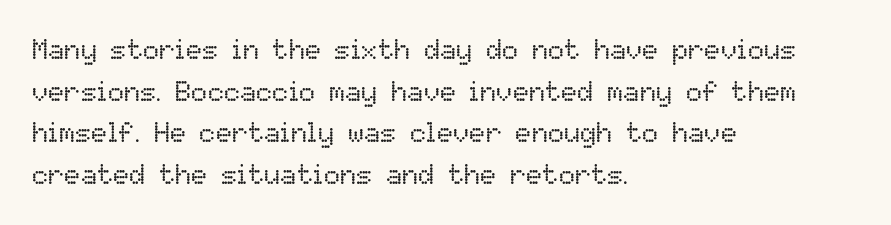
This sample uses an upright cut, with every glyph sitting square on the baseline. Lines of text with bare space underneath. The setting favours the left margin, as ordinary paragraphs usually do. Leading: standard. The typesetting does not lean heavy: it is not bold. You could call the tracking neutral — neither tight nor loose.
